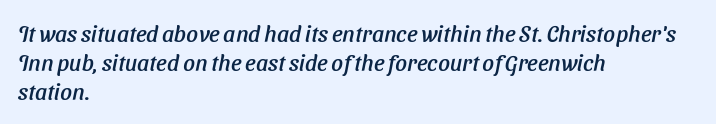
Clear beneath every line of the passage. The line texture is even and compact thanks to regular tracking. Does the lettering tilt? It does — this is italic. The block of text has a typical density, with ordinary space between rows.
